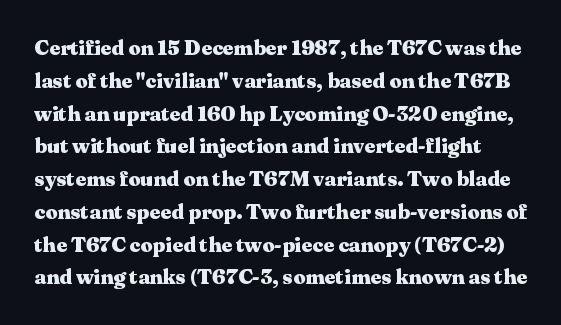
Q: Is the text bold? A: Yes.
Q: Is the text italic (slanted)? A: No, it is upright.
Q: Is the text underlined? A: No.
Q: Is the spacing between letters normal or unusually wide? A: Normal.
Q: Is the spacing between lines tight, normal or loose? A: Normal.
